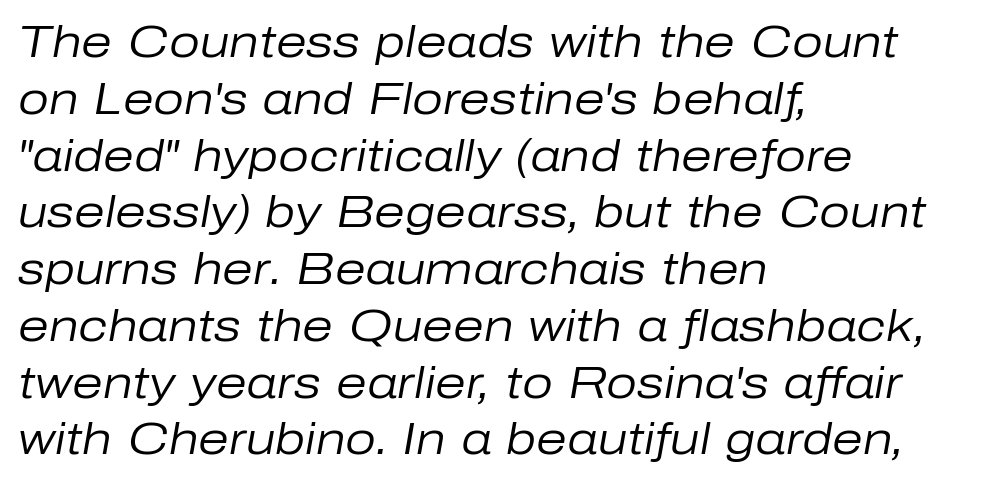
The image shows 44 px regular-weight type, italic (leaning right); set left-aligned, normal line spacing (1.29x), normal letter spacing, not underlined; low stroke contrast and a medium x-height.
